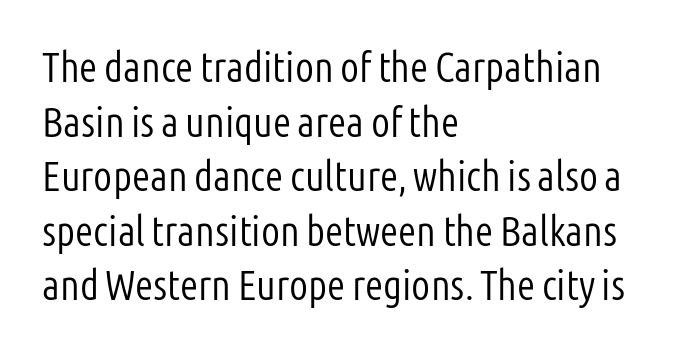
Q: Is the text bold? A: No.
Q: Is the text italic (slanted)? A: No, it is upright.
Q: Is the typeface a serif or a sans-serif typeface? A: Sans-serif.
Q: Is the text underlined? A: No.
Q: How is the paragraph aligned? A: Left-aligned.
Q: Is the spacing between letters normal or unusually wide? A: Normal.
Q: Is the spacing between lines tight, normal or loose? A: Normal.
Q: Width (condensed, normal, or wide)? A: Condensed.
Q: Stroke contrast? A: Low.
Q: x-height? A: Medium.
Q: Monospaced? A: No.
